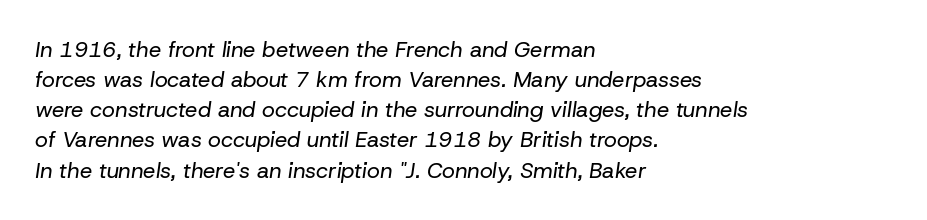
The image shows 22 px text type, italic (leaning right); set left-aligned, normal line spacing (1.37x), normal letter spacing, not underlined.
